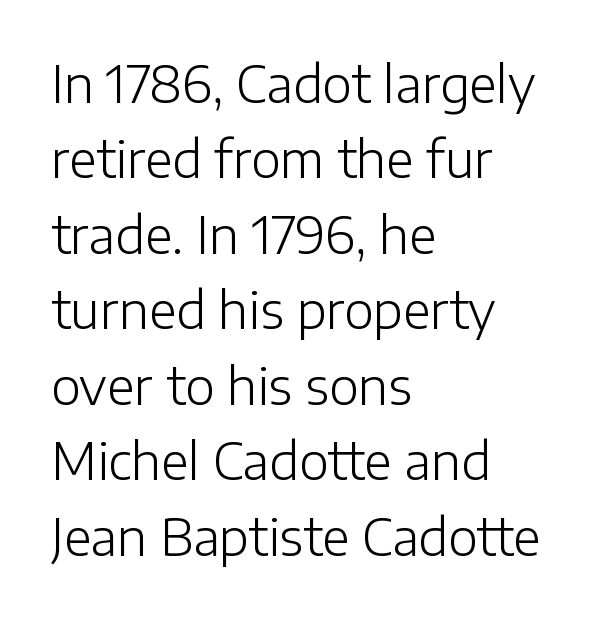
Q: Is the text bold? A: No.
Q: Is the text italic (slanted)? A: No, it is upright.
Q: Is the typeface a serif or a sans-serif typeface? A: Sans-serif.
Q: Is the text underlined? A: No.
Q: How is the paragraph aligned? A: Left-aligned.
Q: Is the spacing between letters normal or unusually wide? A: Normal.
Q: Is the spacing between lines tight, normal or loose? A: Normal.
Q: Width (condensed, normal, or wide)? A: Normal.
Q: Stroke contrast? A: Low.
Q: x-height? A: Medium.
Q: Monospaced? A: No.
